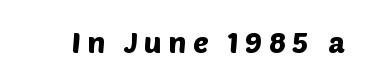
The image shows 29 px sans-serif type; set unusually wide letter spacing (+0.22 em), not underlined; low stroke contrast and a large x-height.
